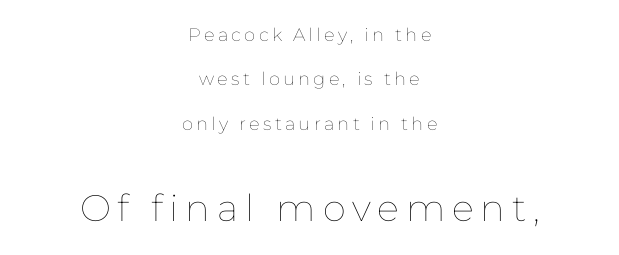
{"italic": "no", "bold": "no", "weight": "thin", "width": "normal", "stroke_contrast": "low", "x_height": "medium", "monospaced": "no", "underline": "no", "align": "center", "line_spacing": "loose", "line_spacing_ratio": 2.46, "larger_block": "second", "size_ratio": 2.06, "glyph_px": 37}
